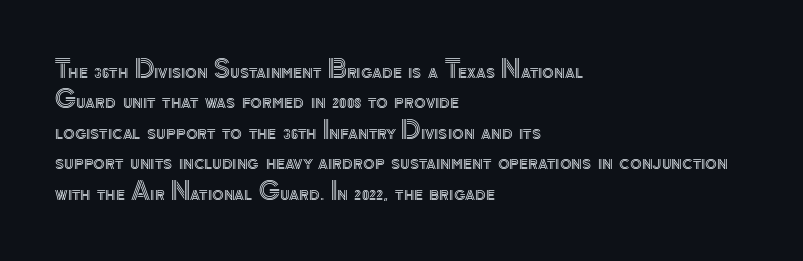
Q: Is the text italic (slanted)? A: No, it is upright.
Q: Is the text underlined? A: No.
Q: How is the paragraph aligned? A: Left-aligned.
Q: Is the spacing between letters normal or unusually wide? A: Normal.
Q: Is the spacing between lines tight, normal or loose? A: Normal.
